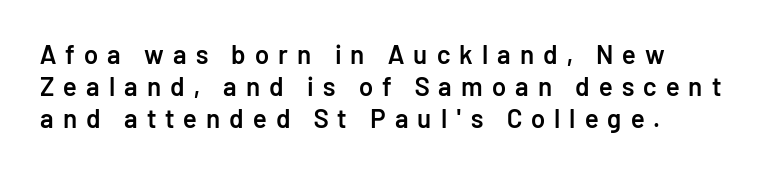
These lines carry some extra weight — a demibold, not a full bold. A typesetter would call this heavily tracked-out type. Posture: vertical. The ragged edge is on the right, which tells us the setting is flush left.
